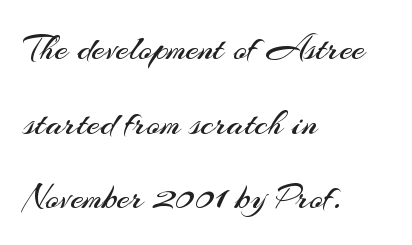
The image shows 37 px regular-weight sans-serif type; set left-aligned, loose line spacing (2.02x), normal letter spacing, not underlined; medium stroke contrast and a small x-height.
